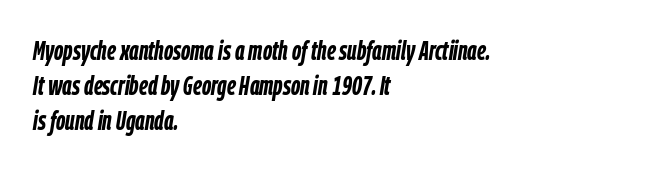
{"italic": "yes", "lean": "right", "slant_degrees": 9, "bold": "yes", "underline": "no", "align": "left", "line_spacing": "normal", "line_spacing_ratio": 1.3, "letter_spacing": "normal", "letter_spacing_em": 0.0, "glyph_px": 27}
